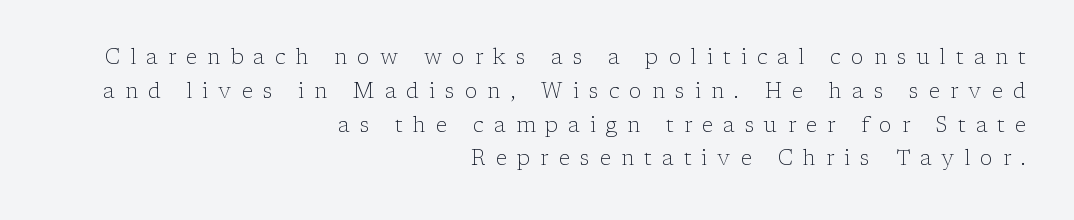
The image shows 21 px text type, upright; set right-aligned, normal line spacing (1.61x), unusually wide letter spacing (+0.48 em), not underlined.
